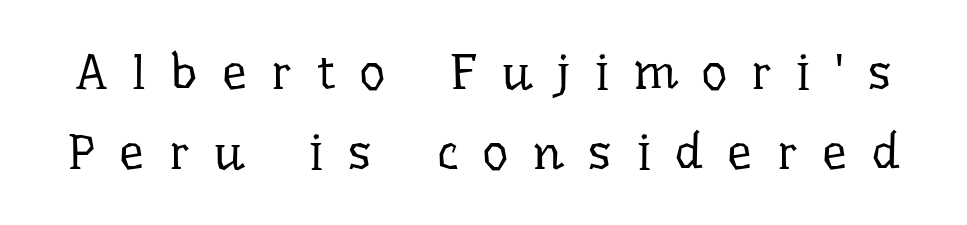
The letters are spread apart with noticeably loose tracking. Clear beneath every line of the passage. A quiet, ordinary-to-light weight characterises the typeface. The font family rendered here belongs to the serif group.
